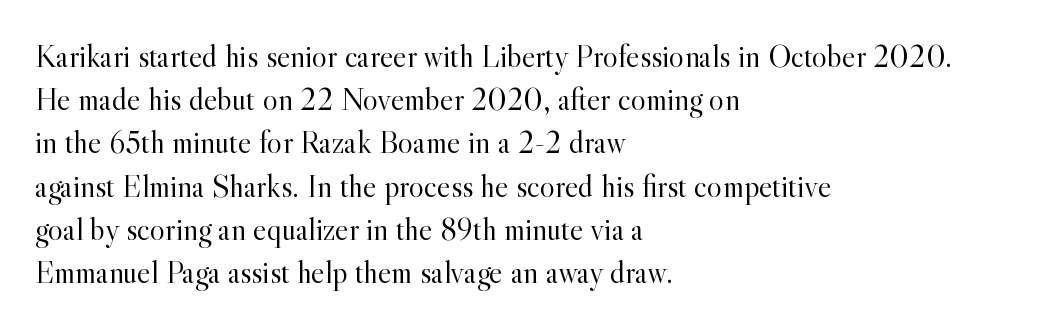
The face used here is seriffed, in the tradition of book romans. The rendering uses natural spacing where letterforms have individual widths. Alignment: flush left. The vertical gap from one line to the next is medium.
